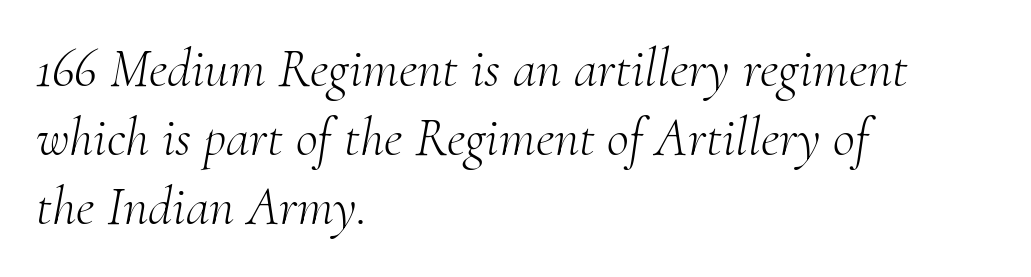
{"serif": "yes", "italic": "yes", "lean": "right", "slant_degrees": 10, "bold": "no", "weight": "light", "width": "normal", "stroke_contrast": "medium", "x_height": "small", "monospaced": "no", "underline": "no", "align": "left", "line_spacing": "normal", "line_spacing_ratio": 1.28, "letter_spacing": "normal", "letter_spacing_em": 0.0, "glyph_px": 54}
